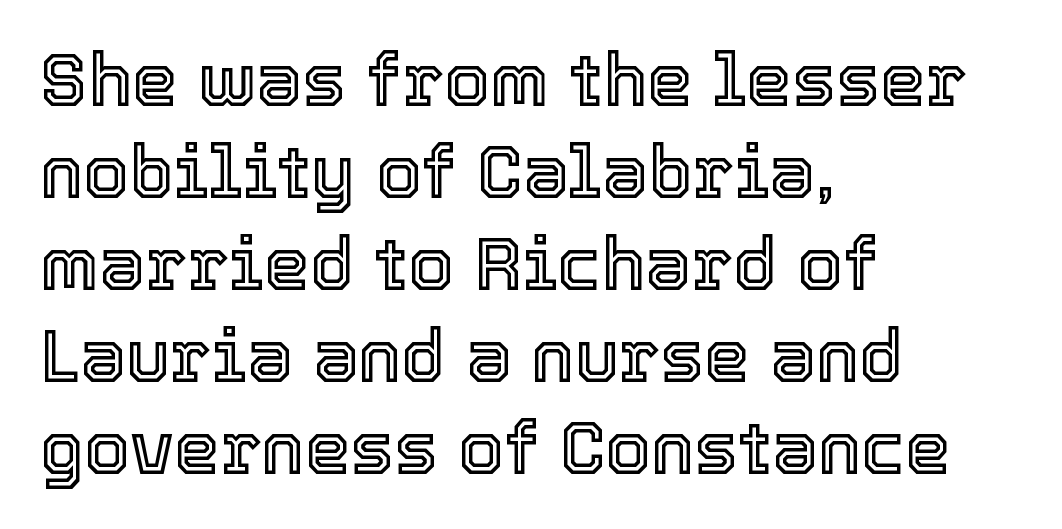
{"italic": "no", "width": "normal", "x_height": "medium", "monospaced": "no", "underline": "no", "align": "left", "line_spacing": "normal", "line_spacing_ratio": 1.26, "letter_spacing": "normal", "letter_spacing_em": 0.0, "glyph_px": 73}
